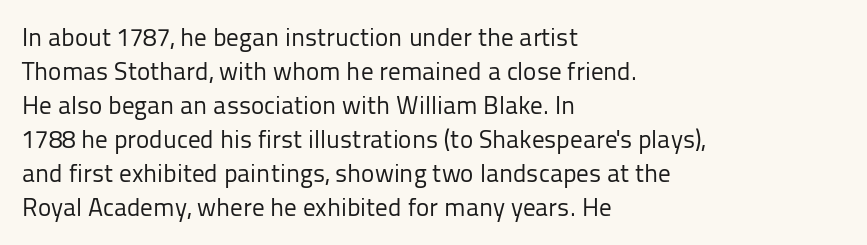
Q: Is the text bold? A: No.
Q: Is the text italic (slanted)? A: No, it is upright.
Q: Is the text underlined? A: No.
Q: How is the paragraph aligned? A: Left-aligned.
Q: Is the spacing between letters normal or unusually wide? A: Normal.
Q: Is the spacing between lines tight, normal or loose? A: Normal.
